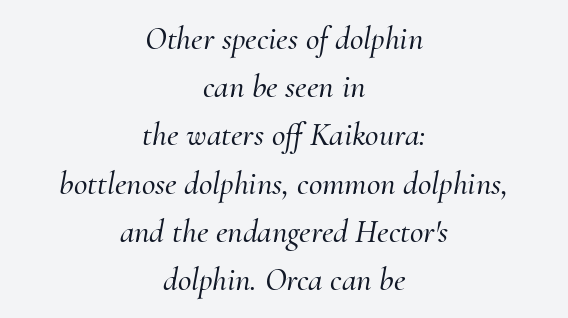
The image shows 33 px serif type, italic (leaning right); set centered, normal line spacing (1.46x), normal letter spacing, not underlined; medium stroke contrast and a small x-height.
